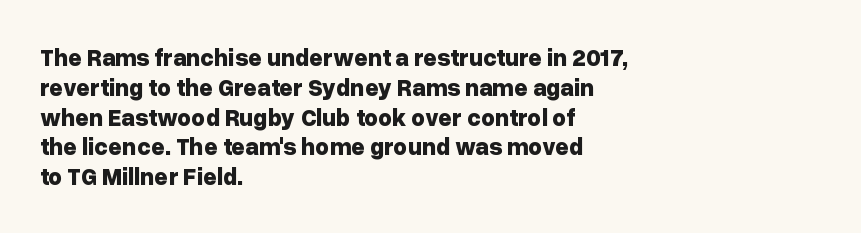
{"italic": "no", "bold": "yes", "underline": "no", "align": "left", "line_spacing_ratio": 1.24, "letter_spacing": "normal", "letter_spacing_em": 0.0, "glyph_px": 24}
